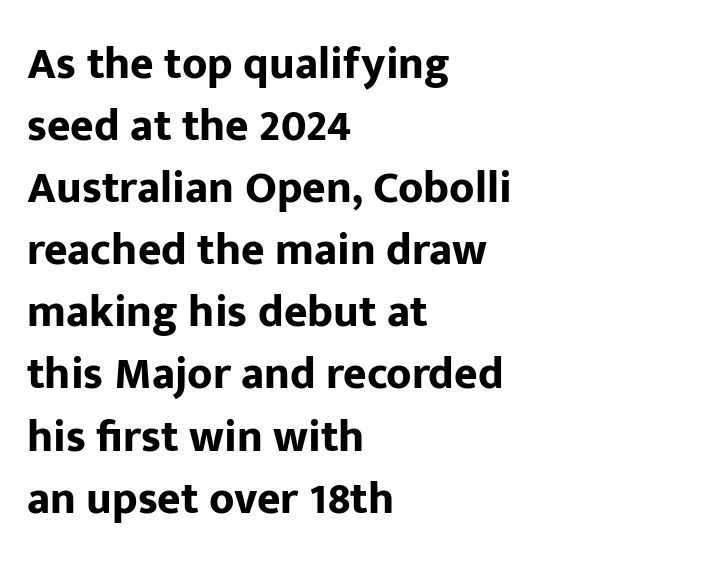
{"serif": "no", "italic": "no", "bold": "yes", "weight": "bold", "width": "normal", "stroke_contrast": "low", "x_height": "medium", "monospaced": "no", "underline": "no", "align": "left", "line_spacing": "normal", "line_spacing_ratio": 1.38, "letter_spacing": "normal", "letter_spacing_em": 0.0, "glyph_px": 45}
